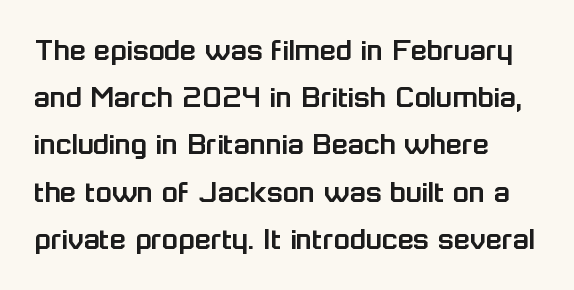
The image shows 33 px sans-serif type, upright; set left-aligned, normal line spacing (1.43x), normal letter spacing, not underlined; low stroke contrast and a medium x-height.
